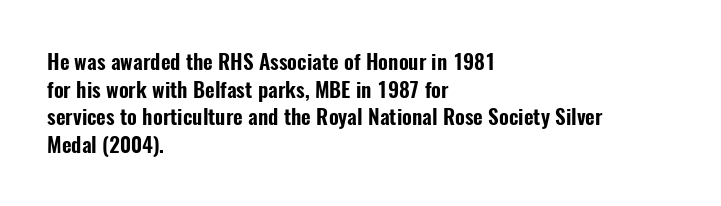
Q: Is the text italic (slanted)? A: No, it is upright.
Q: Is the text underlined? A: No.
Q: How is the paragraph aligned? A: Left-aligned.
Q: Is the spacing between letters normal or unusually wide? A: Normal.
Q: Is the spacing between lines tight, normal or loose? A: Normal.
